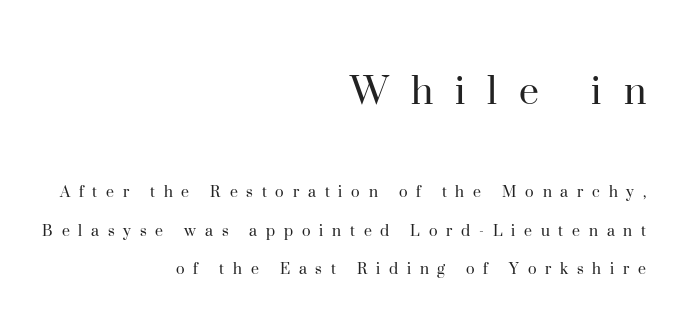
The image shows 45 px regular-weight serif type, upright; set right-aligned, loose line spacing (2.12x), unusually wide letter spacing (+0.49 em), not underlined; the first (top) block is 2.5x larger; high stroke contrast and a small x-height.
